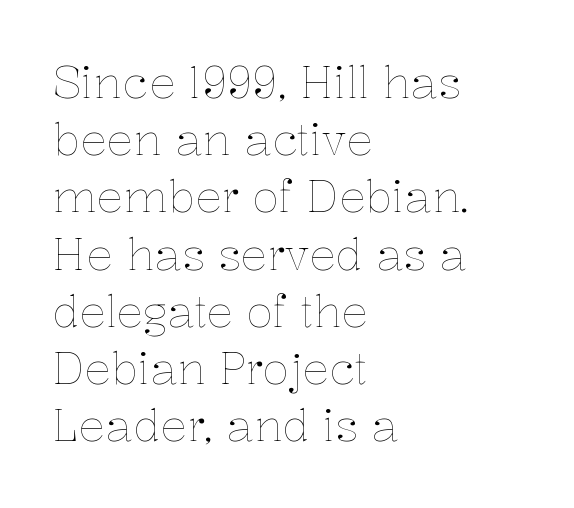
The vertical gap from one line to the next is medium. The passage shown is not bold in any degree. Is there any slant? The stems are plumb. A classic flush-left, rag-right setting is used for this passage. The letters advance in unequal steps, a hallmark of proportional type. Clear beneath every line of the passage.
